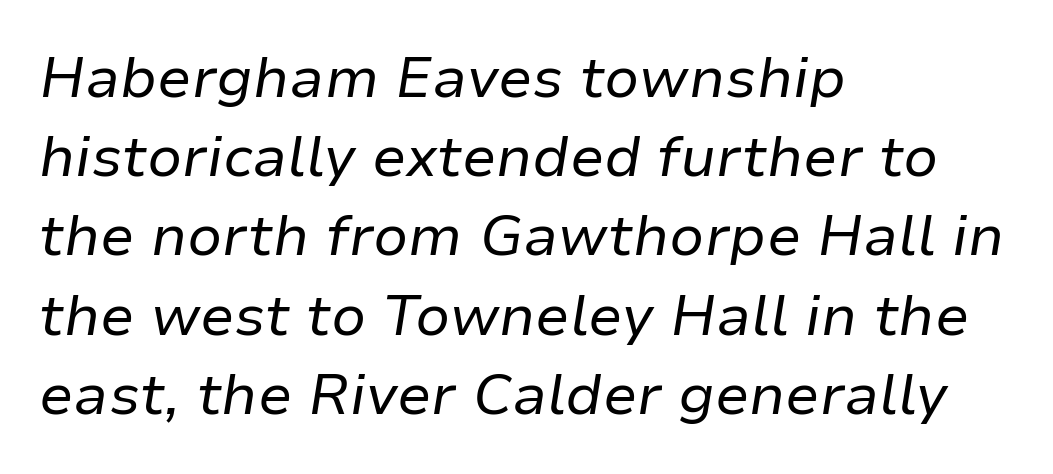
Q: Is the text bold? A: No.
Q: Is the text italic (slanted)? A: Yes, it leans right by about 9 degrees.
Q: Is the text underlined? A: No.
Q: How is the paragraph aligned? A: Left-aligned.
Q: Is the spacing between letters normal or unusually wide? A: Normal.
Q: Is the spacing between lines tight, normal or loose? A: Normal.
Q: Width (condensed, normal, or wide)? A: Normal.
Q: Stroke contrast? A: Low.
Q: x-height? A: Medium.
Q: Monospaced? A: No.
